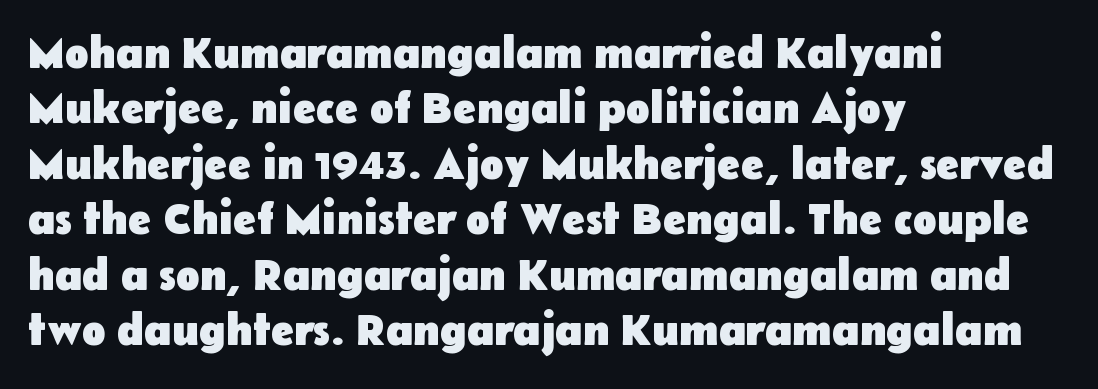
{"serif": "no", "italic": "no", "bold": "yes", "weight": "heavy", "width": "normal", "stroke_contrast": "low", "x_height": "medium", "monospaced": "no", "underline": "no", "align": "left", "line_spacing": "normal", "line_spacing_ratio": 1.26, "letter_spacing": "normal", "letter_spacing_em": 0.0, "glyph_px": 44}
